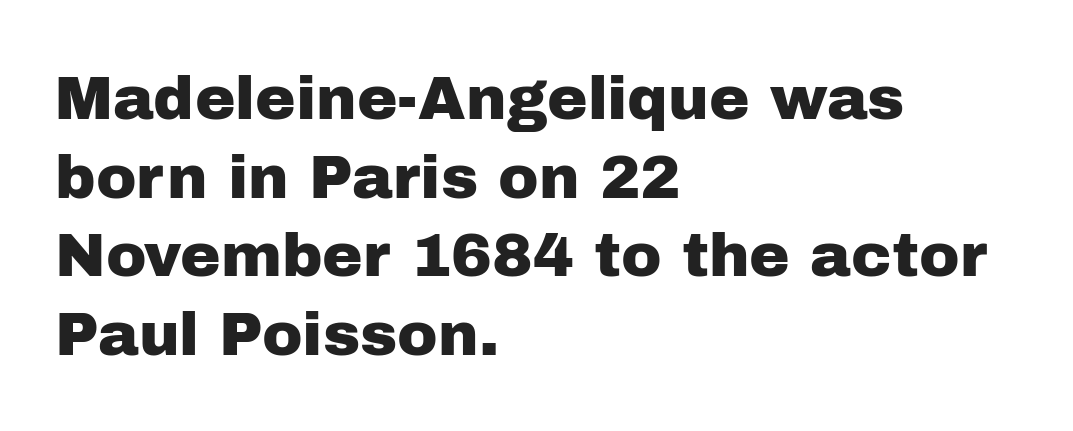
The image shows 61 px sans-serif type, upright; set left-aligned, normal line spacing (1.29x), normal letter spacing, not underlined; low stroke contrast and a medium x-height.
